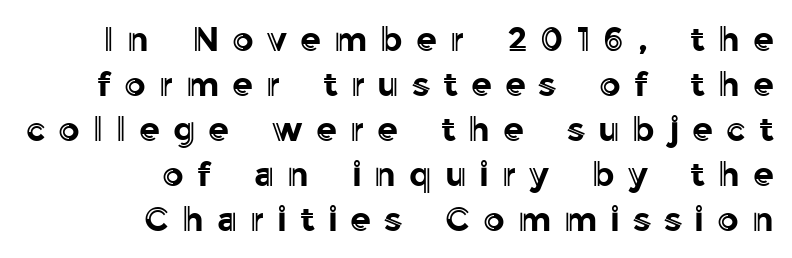
Vertical strokes here are truly vertical. The space between consecutive lines is moderate. The passage shown has open, widely tracked lettering throughout. Unmarked baselines from the first word to the last. The typesetter chose a ragged-left arrangement here.
